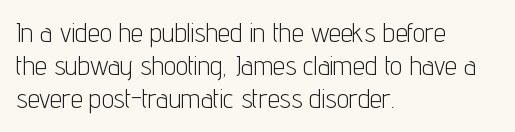
Q: Is the text bold? A: No.
Q: Is the text italic (slanted)? A: No, it is upright.
Q: Is the text underlined? A: No.
Q: How is the paragraph aligned? A: Left-aligned.
Q: Is the spacing between letters normal or unusually wide? A: Normal.
